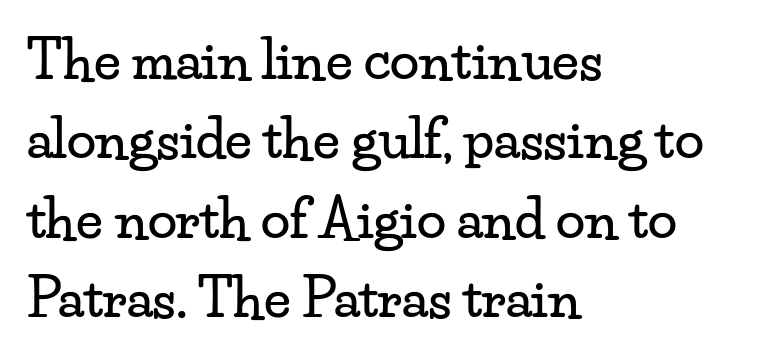
The image shows 53 px wide serif type, upright; set left-aligned, normal line spacing (1.5x), normal letter spacing, not underlined; low stroke contrast and a small x-height.
